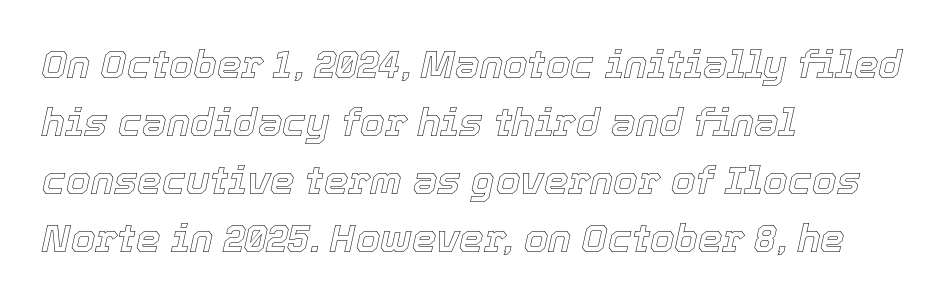
The typography opts for an oblique posture over an upright one. Leftover space on each line is placed entirely after the last word. Standard letterfit; no display-style spreading of the glyphs. Unmarked baselines from the first word to the last.
